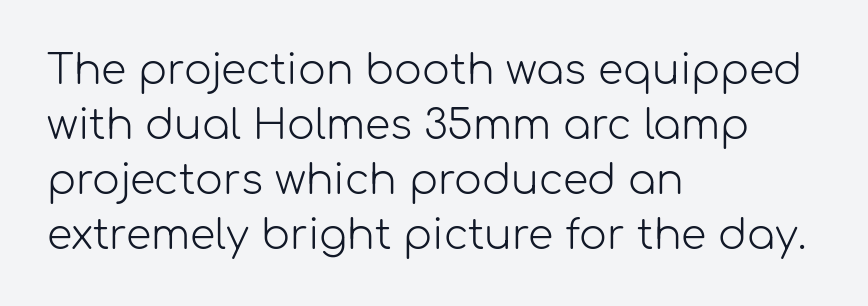
{"serif": "no", "italic": "no", "bold": "no", "weight": "light", "width": "normal", "stroke_contrast": "low", "x_height": "medium", "monospaced": "no", "underline": "no", "align": "left", "line_spacing": "normal", "line_spacing_ratio": 1.34, "letter_spacing": "normal", "letter_spacing_em": 0.0, "glyph_px": 41}
